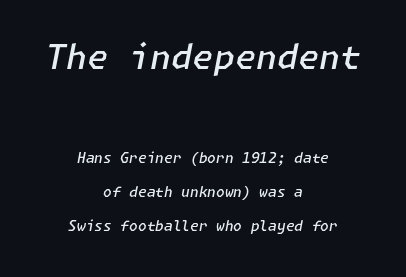
The line texture is even and compact thanks to regular tracking. The lines are spread far apart with generous leading. Clear beneath every line of the passage. This is oblique type, the kind used for emphasis or titles.
